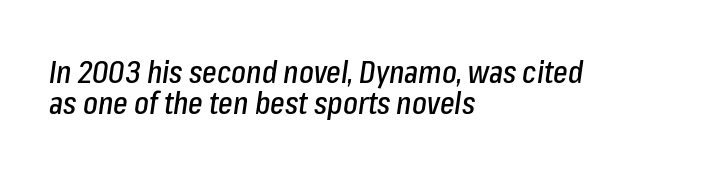
This is oblique type, the kind used for emphasis or titles. Layout note: lines flush left. The specimen omits any rule beneath the text block's lines. The passage shown has conventional tracking throughout. A typesetter would call this proportional, since set widths differ per character.
